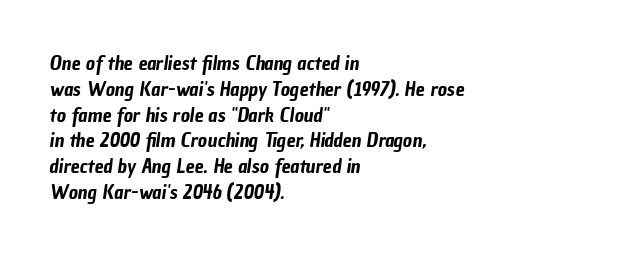
The lines are quadded left. Students, note that the glyphs here touch the page at normal intervals. The zone under the glyphs is completely vacant. The lines sit at an ordinary, default distance from one another.
